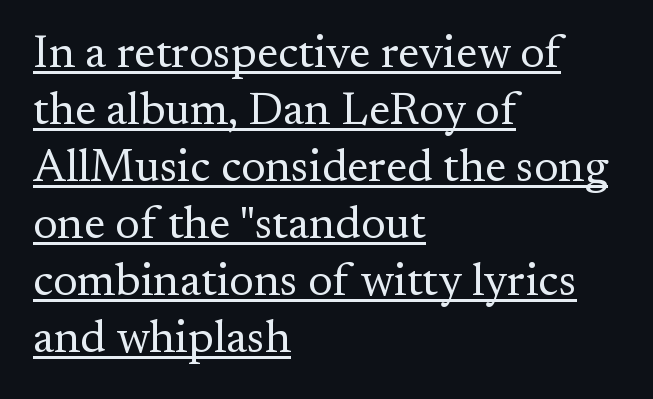
The image shows 46 px regular-weight serif type, upright; set left-aligned, line spacing 1.24x, normal letter spacing, underlined; medium stroke contrast and a small x-height.
